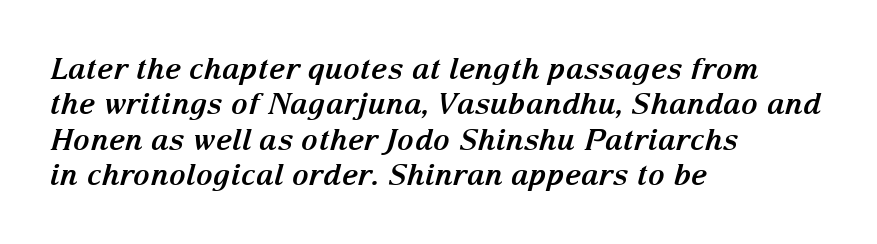
Q: Is the text bold? A: Yes.
Q: Is the text italic (slanted)? A: Yes, it leans right by about 15 degrees.
Q: Is the typeface a serif or a sans-serif typeface? A: Serif.
Q: Is the text underlined? A: No.
Q: How is the paragraph aligned? A: Left-aligned.
Q: Is the spacing between letters normal or unusually wide? A: Normal.
Q: Width (condensed, normal, or wide)? A: Normal.
Q: Stroke contrast? A: Medium.
Q: x-height? A: Medium.
Q: Monospaced? A: No.
